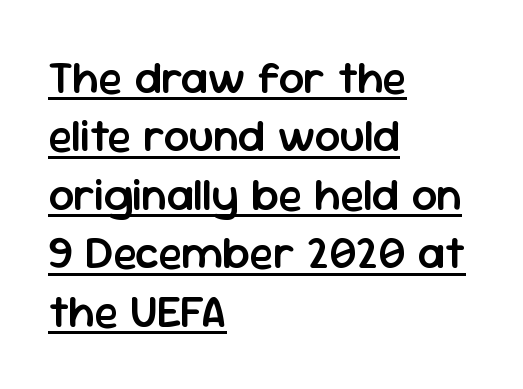
Line beginnings align vertically; line endings do not. It's the straight-up-and-down kind of type. These words are printed semibold, heavier than regular yet not bold. The type is set solid horizontally, with unmodified tracking. These characters rest on top of a visible drawn line. Regarding serifs, this sample does without them.
